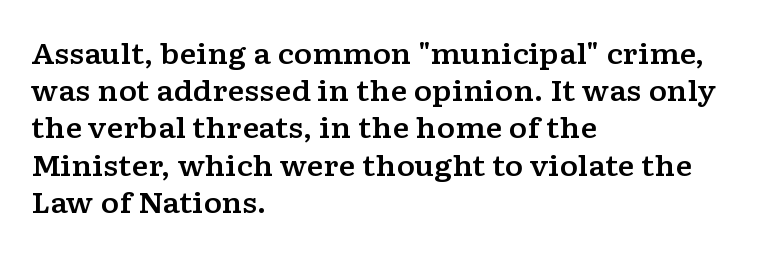
{"serif": "yes", "italic": "no", "width": "wide", "stroke_contrast": "low", "x_height": "medium", "monospaced": "no", "underline": "no", "align": "left", "line_spacing": "normal", "line_spacing_ratio": 1.33, "letter_spacing": "normal", "letter_spacing_em": 0.0, "glyph_px": 28}
